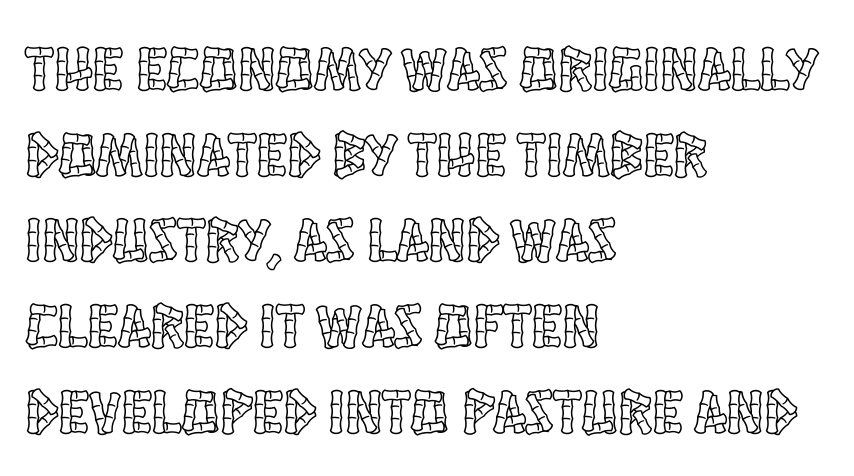
The image shows 63 px condensed type, upright; set left-aligned, normal line spacing (1.36x), normal letter spacing, not underlined; a large x-height.
